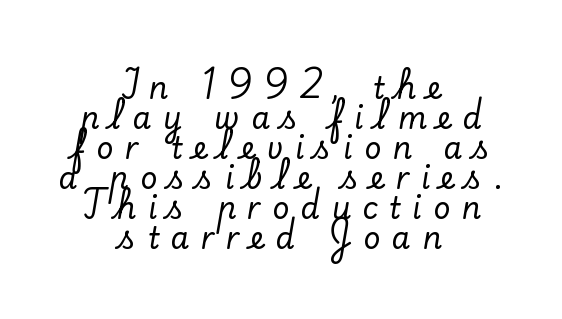
The foot of each line stays bare and open. Note the varied advance widths — an 'i' is clearly narrower than an 'm'. Quick note: interline space is minimal.
